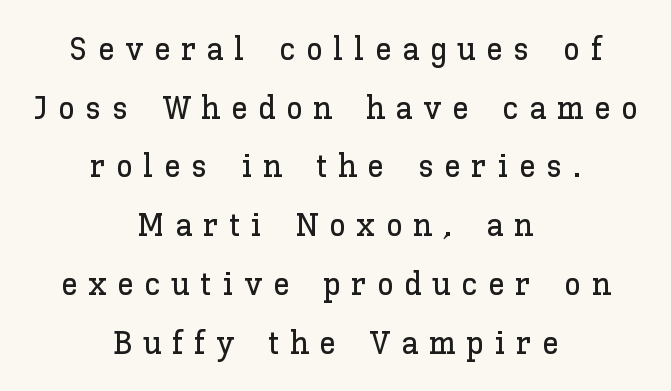
Q: Is the text italic (slanted)? A: No, it is upright.
Q: Is the text underlined? A: No.
Q: How is the paragraph aligned? A: Centered.
Q: Is the spacing between letters normal or unusually wide? A: Unusually wide.
Q: Width (condensed, normal, or wide)? A: Normal.
Q: Stroke contrast? A: Low.
Q: x-height? A: Medium.
Q: Monospaced? A: No.
